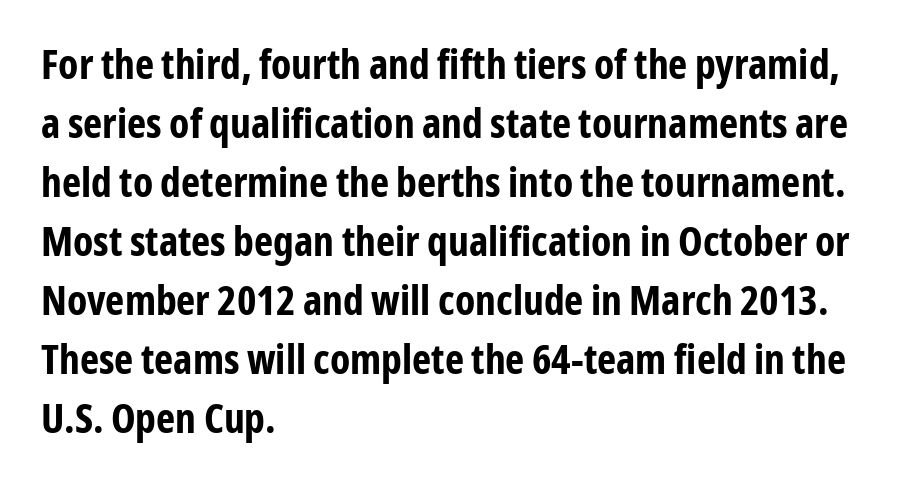
Q: Is the text bold? A: Yes.
Q: Is the text italic (slanted)? A: No, it is upright.
Q: Is the typeface a serif or a sans-serif typeface? A: Sans-serif.
Q: Is the text underlined? A: No.
Q: How is the paragraph aligned? A: Left-aligned.
Q: Is the spacing between letters normal or unusually wide? A: Normal.
Q: Is the spacing between lines tight, normal or loose? A: Normal.
Q: Width (condensed, normal, or wide)? A: Condensed.
Q: Stroke contrast? A: Low.
Q: x-height? A: Medium.
Q: Monospaced? A: No.
